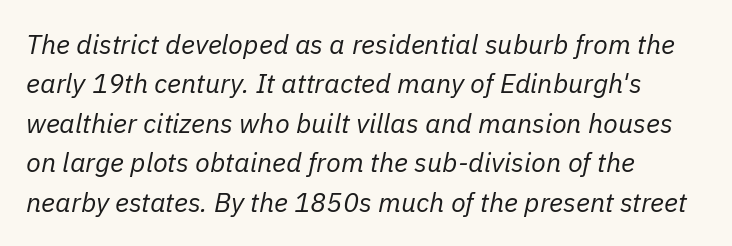
{"italic": "yes", "lean": "right", "slant_degrees": 11, "bold": "no", "underline": "no", "align": "left", "line_spacing": "normal", "line_spacing_ratio": 1.46, "letter_spacing": "normal", "letter_spacing_em": 0.0, "glyph_px": 27}
